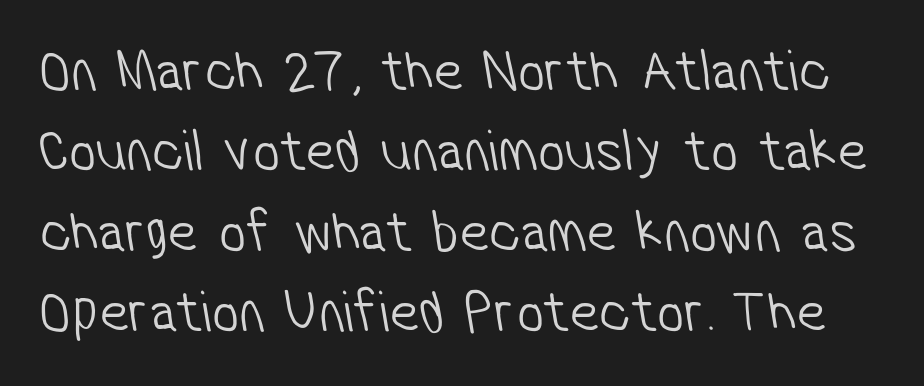
{"serif": "no", "bold": "no", "weight": "light", "width": "condensed", "stroke_contrast": "low", "x_height": "medium", "monospaced": "no", "underline": "no", "line_spacing": "normal", "line_spacing_ratio": 1.34, "letter_spacing": "normal", "letter_spacing_em": 0.0, "glyph_px": 60}
